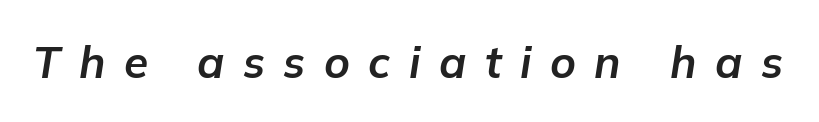
The image shows 44 px bold type, italic (leaning right); set unusually wide letter spacing (+0.42 em), not underlined; low stroke contrast and a medium x-height.
